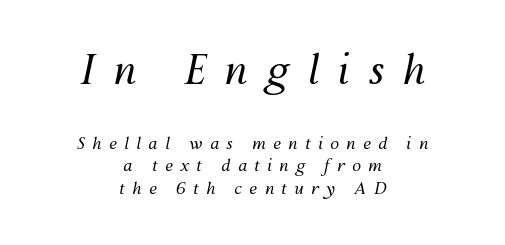
{"italic": "yes", "lean": "right", "slant_degrees": 12, "bold": "no", "weight": "regular", "width": "normal", "stroke_contrast": "medium", "x_height": "medium", "monospaced": "no", "underline": "no", "align": "center", "line_spacing": "normal", "line_spacing_ratio": 1.4, "letter_spacing": "wide", "letter_spacing_em": 0.46, "larger_block": "first", "size_ratio": 2.5, "glyph_px": 40}
